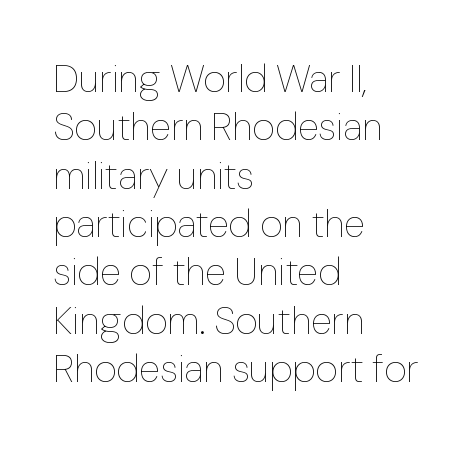
A typesetter would call this zero additional tracking. Every stem runs plumb, perpendicular to the baseline. Weight: regular or lighter. The lines in this sample share a left origin and differ only in where they stop. A bare baseline throughout the passage.
